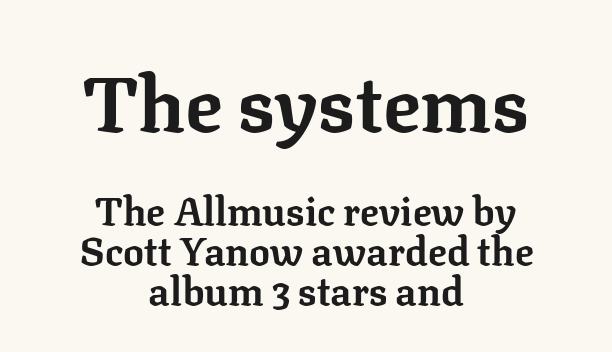
{"serif": "yes", "italic": "no", "bold": "yes", "weight": "bold", "width": "normal", "stroke_contrast": "low", "x_height": "medium", "monospaced": "no", "underline": "no", "align": "center", "line_spacing": "tight", "line_spacing_ratio": 1.02, "letter_spacing": "normal", "letter_spacing_em": 0.0, "larger_block": "first", "size_ratio": 2.0, "glyph_px": 78}
